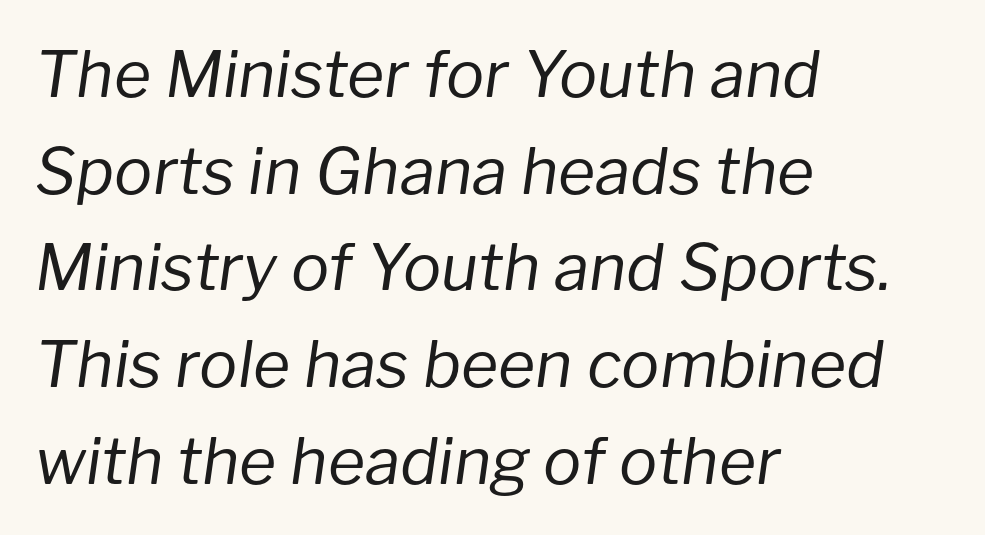
The image shows 64 px regular-weight type, italic (leaning right); set left-aligned, normal line spacing (1.51x), normal letter spacing, not underlined; low stroke contrast and a medium x-height.
